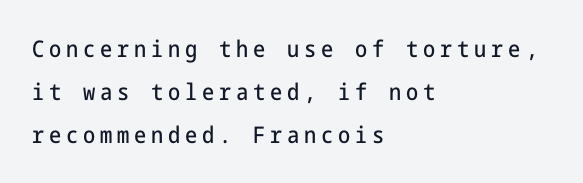
Q: Is the text italic (slanted)? A: No, it is upright.
Q: Is the text underlined? A: No.
Q: How is the paragraph aligned? A: Left-aligned.
Q: Is the spacing between letters normal or unusually wide? A: Unusually wide.
